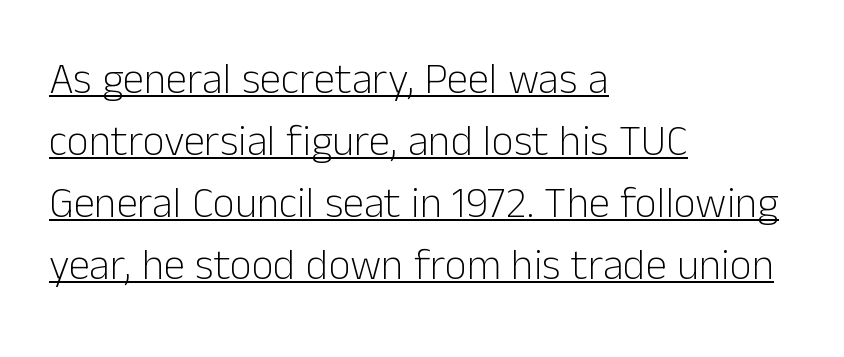
{"serif": "no", "italic": "no", "bold": "no", "weight": "light", "width": "normal", "stroke_contrast": "low", "x_height": "medium", "monospaced": "no", "underline": "yes", "align": "left", "line_spacing": "normal", "line_spacing_ratio": 1.44, "letter_spacing": "normal", "letter_spacing_em": 0.0, "glyph_px": 43}
